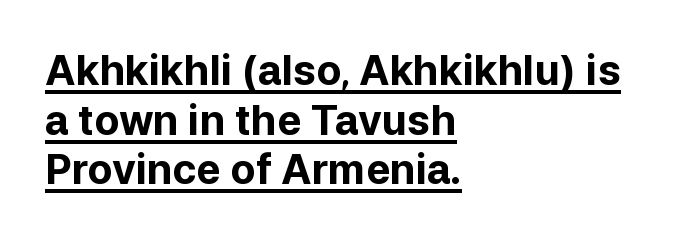
Q: Is the text bold? A: Yes.
Q: Is the text italic (slanted)? A: No, it is upright.
Q: Is the typeface a serif or a sans-serif typeface? A: Sans-serif.
Q: Is the text underlined? A: Yes.
Q: How is the paragraph aligned? A: Left-aligned.
Q: Is the spacing between letters normal or unusually wide? A: Normal.
Q: Width (condensed, normal, or wide)? A: Normal.
Q: Stroke contrast? A: Low.
Q: x-height? A: Medium.
Q: Monospaced? A: No.
